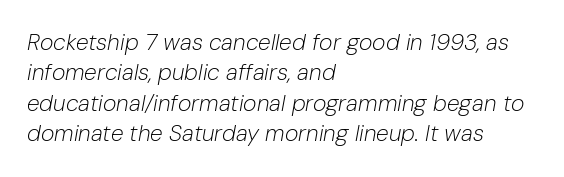
{"italic": "yes", "lean": "right", "slant_degrees": 10, "bold": "no", "underline": "no", "align": "left", "line_spacing": "normal", "line_spacing_ratio": 1.32, "letter_spacing": "normal", "letter_spacing_em": 0.0, "glyph_px": 23}
